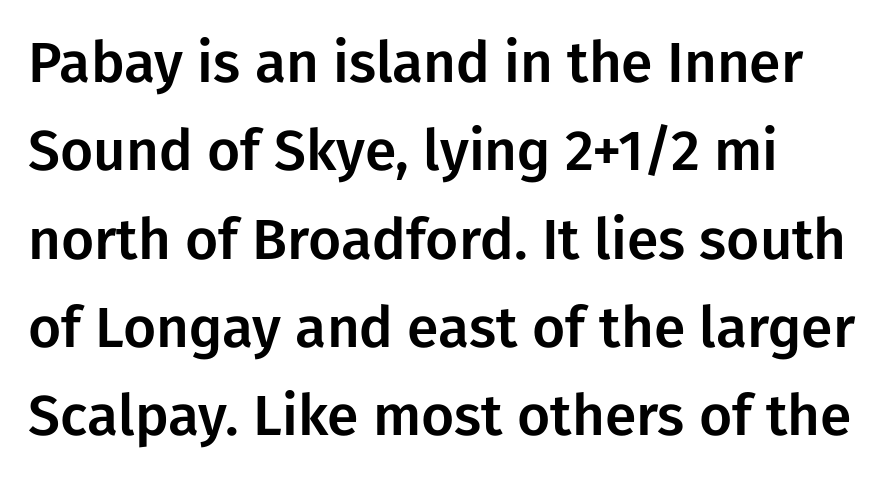
Q: Is the text italic (slanted)? A: No, it is upright.
Q: Is the typeface a serif or a sans-serif typeface? A: Sans-serif.
Q: Is the text underlined? A: No.
Q: Is the spacing between letters normal or unusually wide? A: Normal.
Q: Is the spacing between lines tight, normal or loose? A: Normal.
Q: Width (condensed, normal, or wide)? A: Normal.
Q: Stroke contrast? A: Low.
Q: x-height? A: Medium.
Q: Monospaced? A: No.
